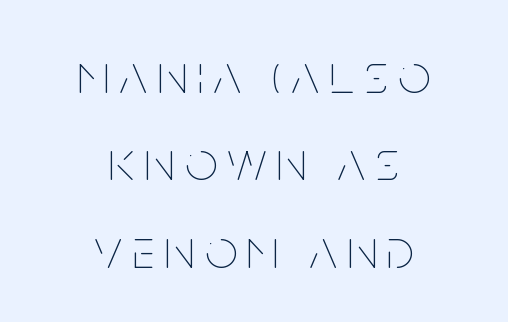
Just letters on the line, the space beneath them empty. Both edges are ragged and mirror each other, which tells us the setting is centered. Is this a fixed-width face? No — the glyphs have proportional, varying widths. Is there any slant? The stems are plumb. Reading down the column, the eye jumps a familiar distance to each next line.
